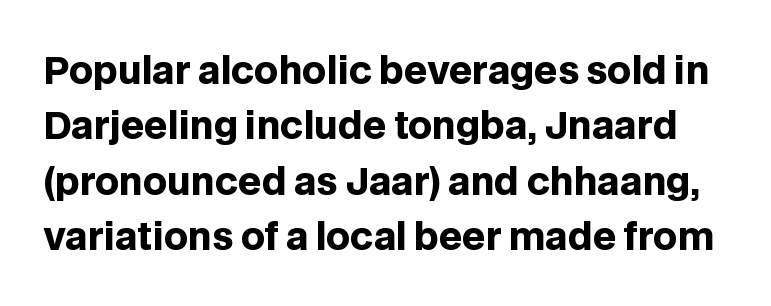
The image shows 37 px heavy sans-serif type, upright; set normal line spacing (1.5x), normal letter spacing, not underlined; low stroke contrast and a large x-height.
